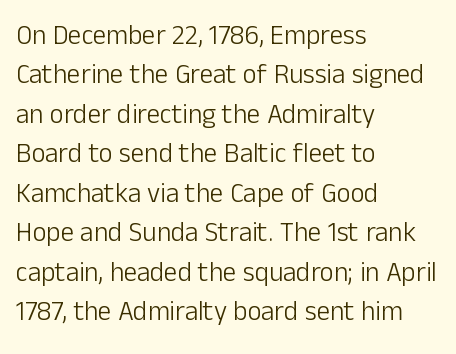
The image shows 27 px text type, upright; set left-aligned, normal line spacing (1.46x), normal letter spacing, not underlined.
